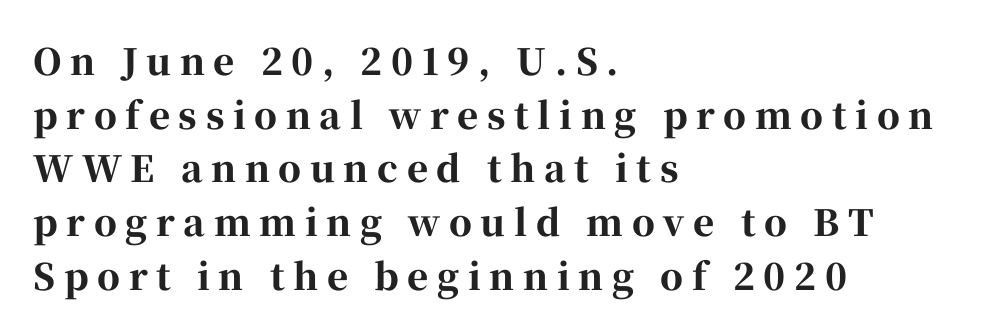
{"serif": "yes", "italic": "no", "bold": "yes", "weight": "bold", "width": "normal", "stroke_contrast": "high", "x_height": "medium", "monospaced": "no", "underline": "no", "align": "left", "line_spacing": "normal", "line_spacing_ratio": 1.49, "letter_spacing": "wide", "letter_spacing_em": 0.24, "glyph_px": 36}
